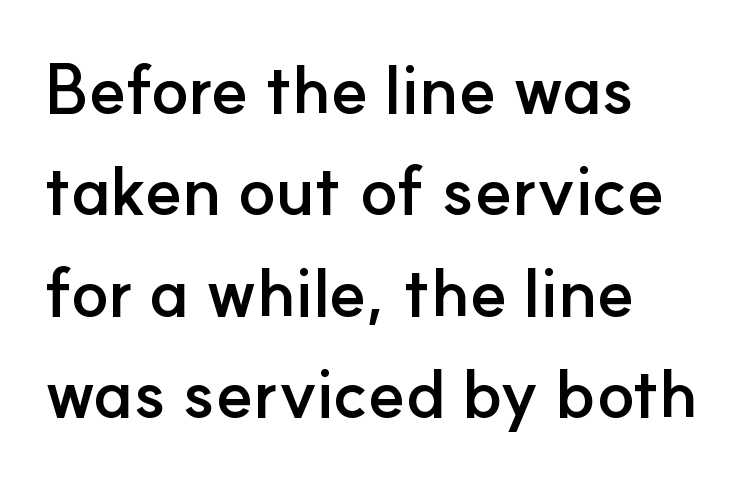
{"serif": "no", "italic": "no", "bold": "yes", "weight": "semibold", "width": "normal", "stroke_contrast": "low", "x_height": "small", "monospaced": "no", "underline": "no", "align": "left", "line_spacing": "normal", "line_spacing_ratio": 1.47, "letter_spacing": "normal", "letter_spacing_em": 0.0, "glyph_px": 69}
